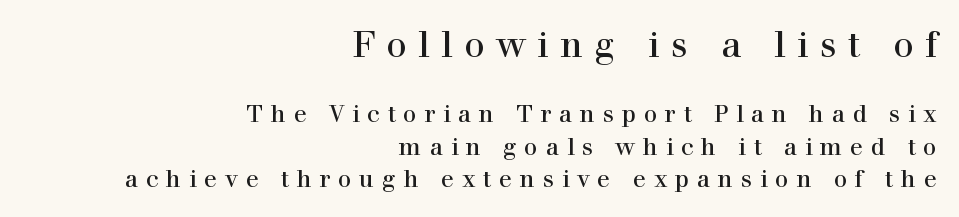
The image shows 36 px serif type, upright; set right-aligned, normal line spacing (1.35x), unusually wide letter spacing (+0.32 em), not underlined; the first (top) block is 1.5x larger; a medium x-height.
